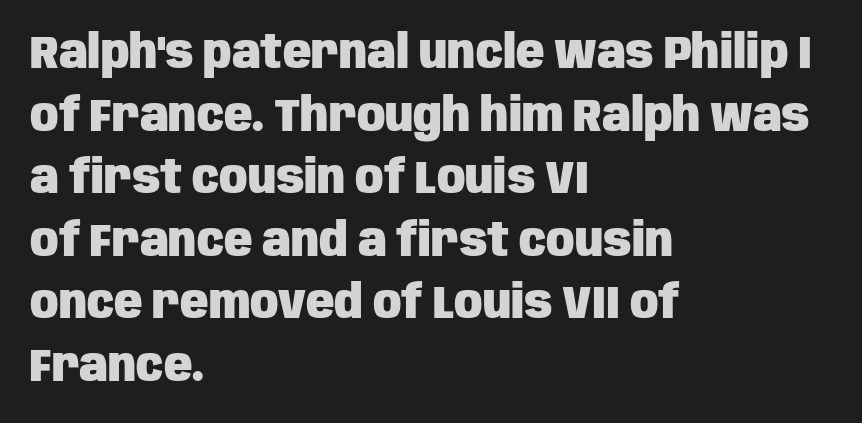
Clear beneath every line of the passage. If you drew a ruler down the left edge, every line would touch it. The specimen reads as upright at a glance. The passage shown is typed in a proportional face where columns would drift.
